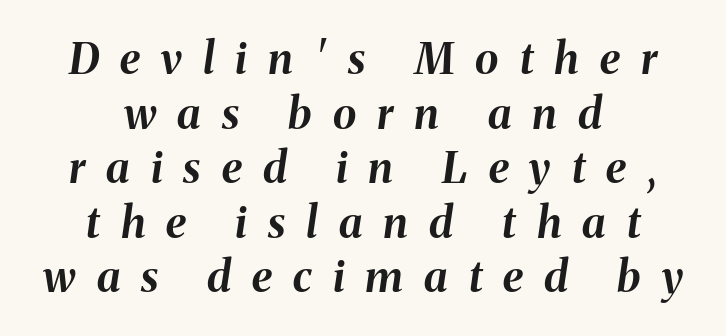
Does extra space separate the letters? Yes, quite a lot of it. How would I describe the line gaps? Plain and ordinary. Caption: bold face, heavy strokes. Does the copy run flush right? No — it is centered line by line. Varying glyph widths throughout — classic text-font behaviour. Words float on clear page, feet unadorned.
